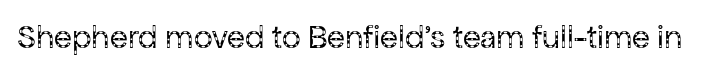
Q: Is the text bold? A: No.
Q: Is the text italic (slanted)? A: No, it is upright.
Q: Is the typeface a serif or a sans-serif typeface? A: Sans-serif.
Q: Is the text underlined? A: No.
Q: Is the spacing between letters normal or unusually wide? A: Normal.
Q: Width (condensed, normal, or wide)? A: Normal.
Q: Stroke contrast? A: Low.
Q: x-height? A: Medium.
Q: Monospaced? A: No.
